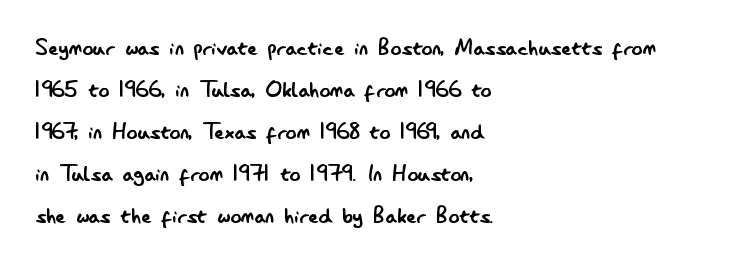
Each new line begins a customary step beneath the previous one. The passage shown is not underscored anywhere. Weight: not bold — regular or lighter. Nope, not italic — everything's standing straight. A classic flush-left, rag-right setting is used for this passage.
